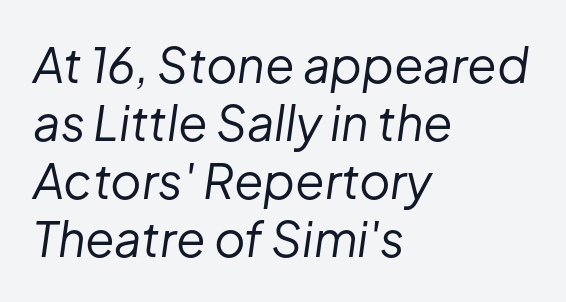
Note the varied advance widths — an 'i' is clearly narrower than an 'm'. Is the type heavy? It reads as light-to-regular instead. The lines in this sample share a left origin and differ only in where they stop. Standard letterfit; no display-style spreading of the glyphs.
